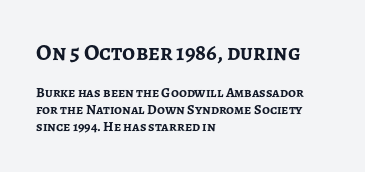
{"italic": "no", "bold": "yes", "underline": "no", "align": "left", "line_spacing_ratio": 1.2, "letter_spacing": "normal", "letter_spacing_em": 0.0, "larger_block": "first", "size_ratio": 1.64, "glyph_px": 23}
